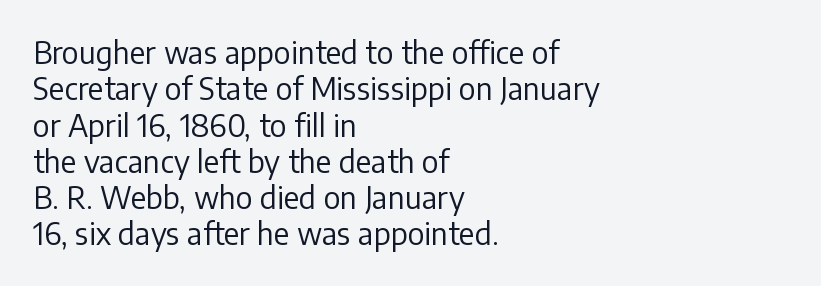
Do the characters align in a grid? No, the font is proportional. Do the letters lean? They stand straight. Alignment: flush left. Glyph-to-glyph distance matches everyday printed text. The passage shown is typeset with a sans-serif family.
